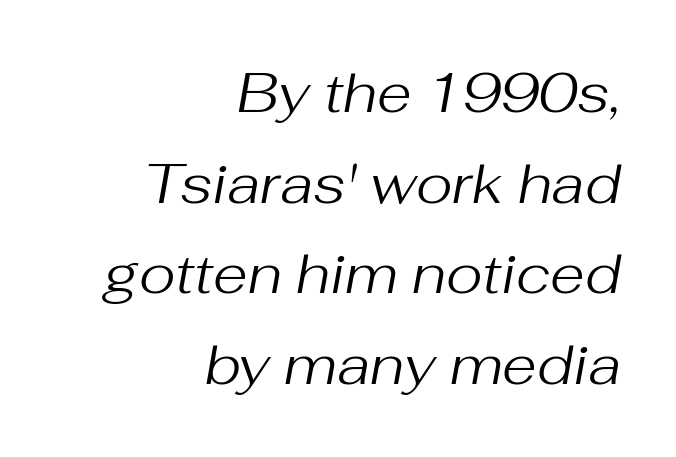
The image shows 56 px regular-weight type, italic (leaning right); set right-aligned, normal line spacing (1.62x), normal letter spacing, not underlined; medium stroke contrast and a medium x-height.
